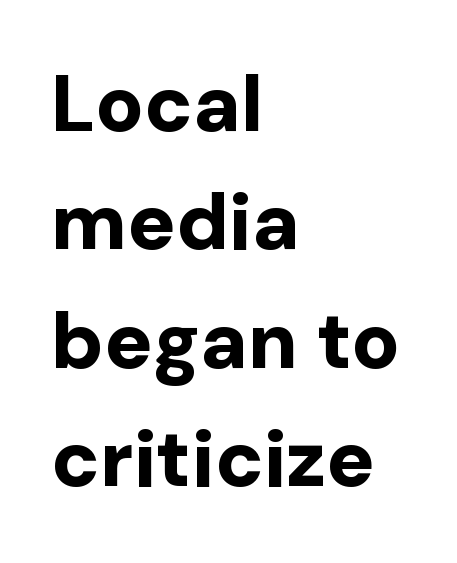
Q: Is the text bold? A: Yes.
Q: Is the text italic (slanted)? A: No, it is upright.
Q: Is the typeface a serif or a sans-serif typeface? A: Sans-serif.
Q: Is the text underlined? A: No.
Q: How is the paragraph aligned? A: Left-aligned.
Q: Is the spacing between letters normal or unusually wide? A: Normal.
Q: Is the spacing between lines tight, normal or loose? A: Normal.
Q: Width (condensed, normal, or wide)? A: Normal.
Q: Stroke contrast? A: Low.
Q: x-height? A: Medium.
Q: Monospaced? A: No.
